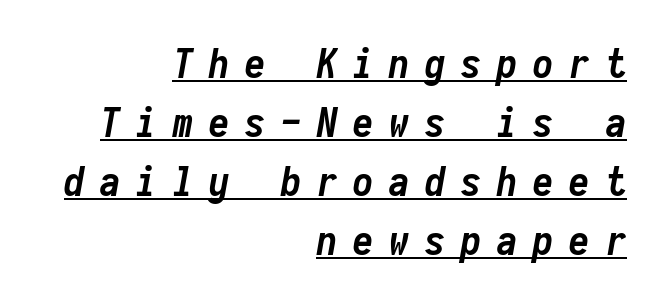
The image shows 41 px semibold, condensed type, italic (leaning right), monospaced; set right-aligned, normal line spacing (1.44x), unusually wide letter spacing (+0.38 em), underlined; low stroke contrast and a medium x-height.
